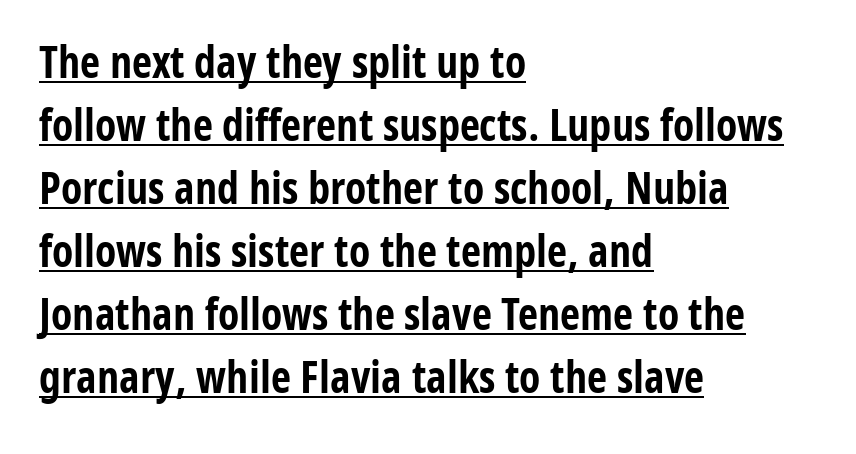
Q: Is the text bold? A: Yes.
Q: Is the text italic (slanted)? A: No, it is upright.
Q: Is the typeface a serif or a sans-serif typeface? A: Sans-serif.
Q: Is the text underlined? A: Yes.
Q: How is the paragraph aligned? A: Left-aligned.
Q: Is the spacing between letters normal or unusually wide? A: Normal.
Q: Is the spacing between lines tight, normal or loose? A: Normal.
Q: Width (condensed, normal, or wide)? A: Condensed.
Q: Stroke contrast? A: Low.
Q: x-height? A: Medium.
Q: Monospaced? A: No.
